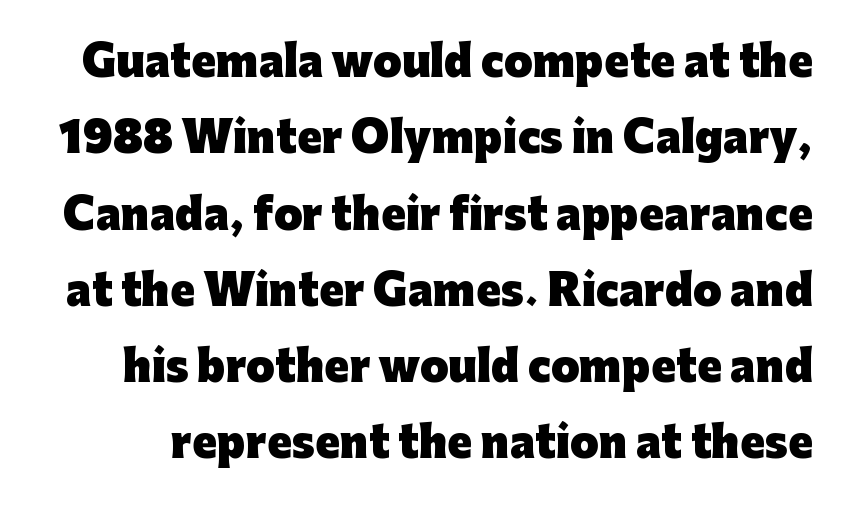
Q: Is the text bold? A: Yes.
Q: Is the text italic (slanted)? A: No, it is upright.
Q: Is the typeface a serif or a sans-serif typeface? A: Sans-serif.
Q: Is the text underlined? A: No.
Q: Is the spacing between letters normal or unusually wide? A: Normal.
Q: Width (condensed, normal, or wide)? A: Normal.
Q: Stroke contrast? A: Low.
Q: x-height? A: Medium.
Q: Monospaced? A: No.
